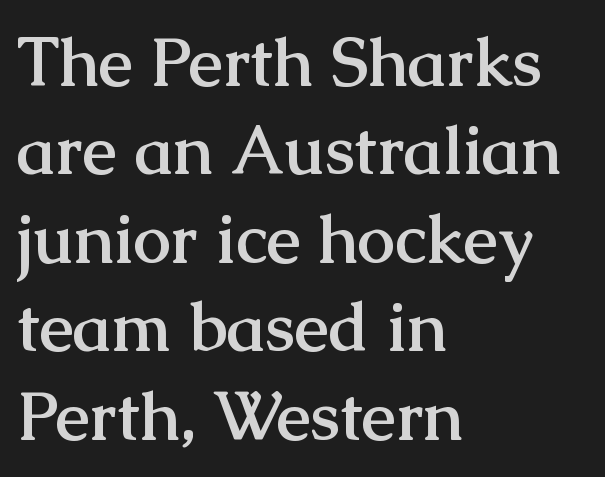
Set as a true bold cut, around the 700 mark. The setting favours the left margin, as ordinary paragraphs usually do. Caption: standard tracking, unaltered. Descenders hang freely into open space.
